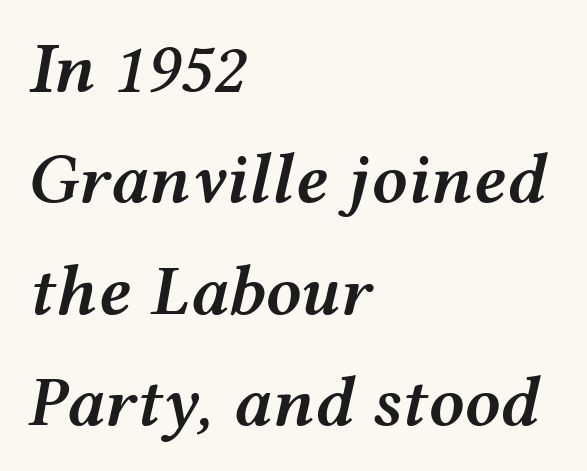
The typesetter chose a ragged-right arrangement here. Looking at the ascenders, they clearly lean. Interline gaps are of average width in this sample. The letterforms sit shoulder to shoulder at normal distance. The glyphs are unaccompanied by any horizontal stroke below them.
